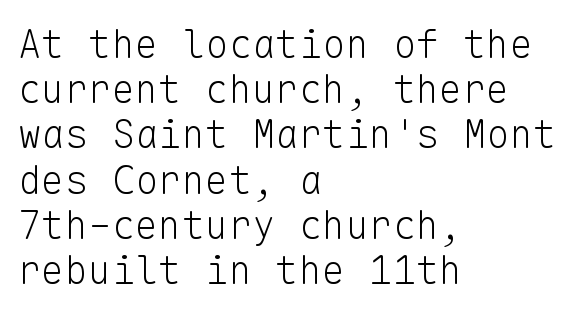
The image shows 39 px light sans-serif type, upright, monospaced; set left-aligned, line spacing 1.16x, normal letter spacing, not underlined; low stroke contrast and a medium x-height.
